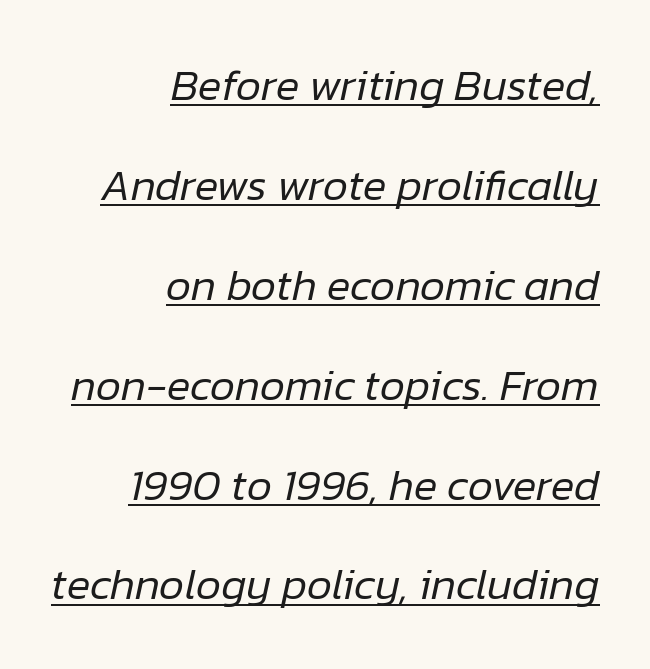
Q: Is the text bold? A: No.
Q: Is the text italic (slanted)? A: Yes, it leans right by about 12 degrees.
Q: Is the text underlined? A: Yes.
Q: How is the paragraph aligned? A: Right-aligned.
Q: Is the spacing between letters normal or unusually wide? A: Normal.
Q: Is the spacing between lines tight, normal or loose? A: Loose.
Q: Width (condensed, normal, or wide)? A: Normal.
Q: Stroke contrast? A: Low.
Q: x-height? A: Medium.
Q: Monospaced? A: No.
